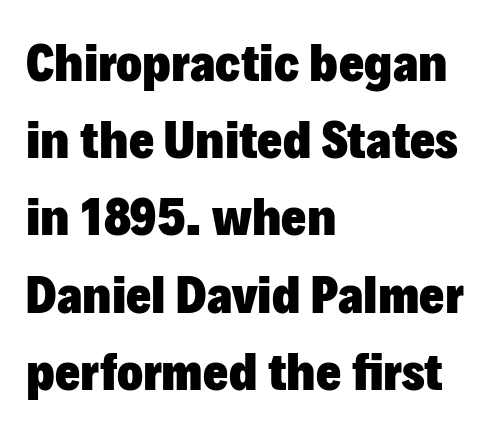
{"serif": "no", "italic": "no", "bold": "yes", "weight": "heavy", "width": "normal", "stroke_contrast": "low", "x_height": "medium", "monospaced": "no", "underline": "no", "align": "left", "line_spacing": "normal", "line_spacing_ratio": 1.43, "letter_spacing": "normal", "letter_spacing_em": 0.0, "glyph_px": 54}
